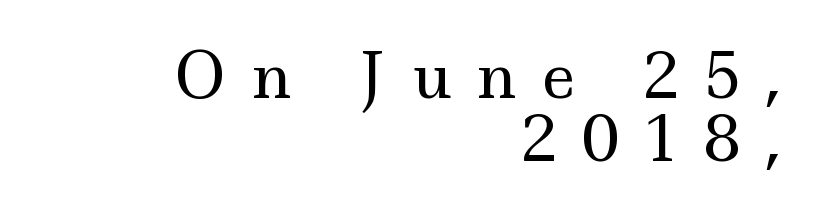
{"serif": "yes", "italic": "no", "bold": "no", "weight": "regular", "width": "wide", "x_height": "small", "monospaced": "no", "underline": "no", "align": "right", "line_spacing": "tight", "line_spacing_ratio": 1.02, "letter_spacing": "wide", "letter_spacing_em": 0.39, "glyph_px": 62}
